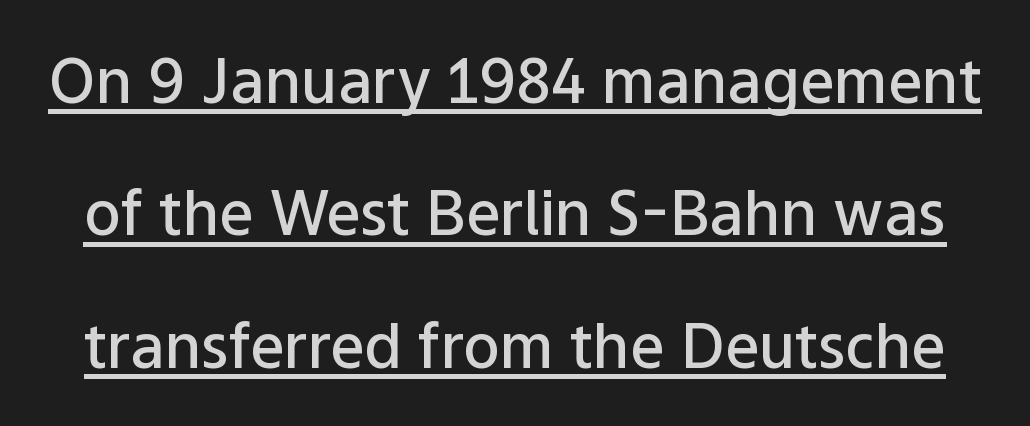
The image shows 61 px semibold sans-serif type, upright; set loose line spacing (2.17x), normal letter spacing, underlined; low stroke contrast and a medium x-height.
